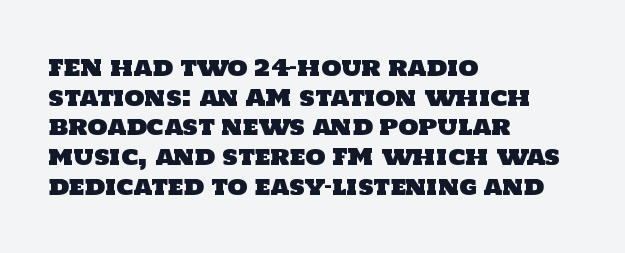
Leading matches the norm, producing a regular column. The passage is arranged the way most books set body copy — flush left. These lines keep a tight, regular rhythm from letter to letter. Underlining? Definitely not there.
